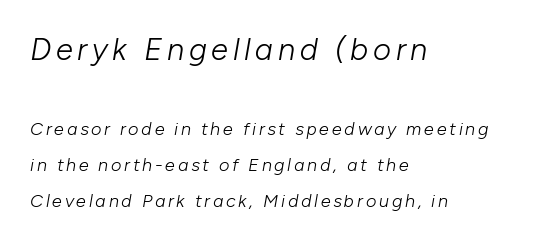
Whoever set this made the first block the dominant, larger element. The space between consecutive lines is lavish. The paragraph shown leans on its left margin. Emphasis-style slanted type is in use. A typesetter would call this proportional, since set widths differ per character.
